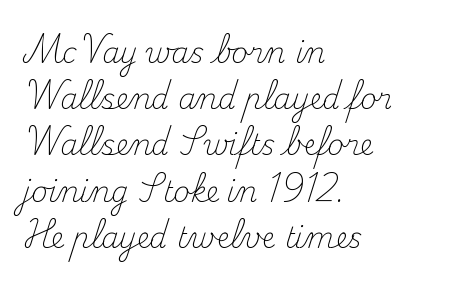
{"serif": "yes", "bold": "no", "weight": "light", "width": "normal", "stroke_contrast": "medium", "x_height": "small", "monospaced": "no", "underline": "no", "align": "left", "line_spacing": "normal", "line_spacing_ratio": 1.65, "letter_spacing": "normal", "letter_spacing_em": 0.0, "glyph_px": 28}
